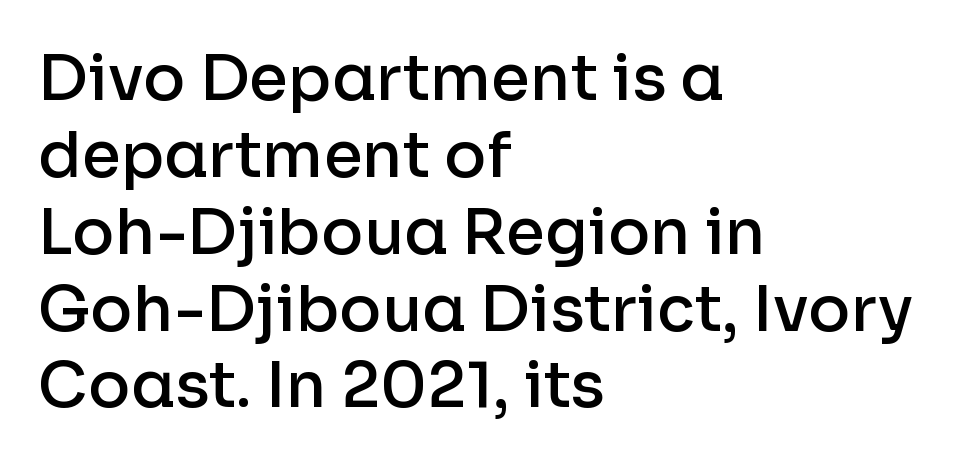
{"serif": "no", "italic": "no", "bold": "semi", "weight": "semibold", "width": "normal", "stroke_contrast": "low", "x_height": "medium", "monospaced": "no", "underline": "no", "align": "left", "line_spacing_ratio": 1.22, "letter_spacing": "normal", "letter_spacing_em": 0.0, "glyph_px": 63}
